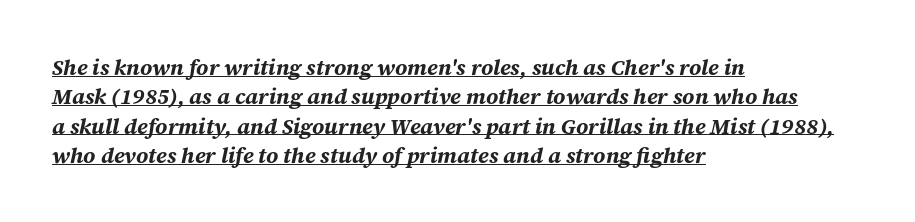
Q: Is the text bold? A: Yes.
Q: Is the text italic (slanted)? A: Yes, it leans right by about 12 degrees.
Q: Is the text underlined? A: Yes.
Q: How is the paragraph aligned? A: Left-aligned.
Q: Is the spacing between letters normal or unusually wide? A: Normal.
Q: Is the spacing between lines tight, normal or loose? A: Normal.
